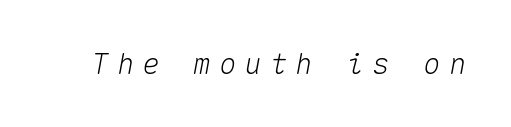
Q: Is the text italic (slanted)? A: Yes, it leans right by about 10 degrees.
Q: Is the text underlined? A: No.
Q: Is the spacing between letters normal or unusually wide? A: Unusually wide.
Q: Width (condensed, normal, or wide)? A: Normal.
Q: Stroke contrast? A: Medium.
Q: x-height? A: Medium.
Q: Monospaced? A: Yes.
